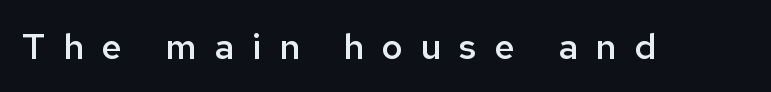
Each letter's strokes conclude bluntly, with no projecting serifs. The rendering uses natural spacing where letterforms have individual widths. Tracking value appears strongly positive — letters spread wide. The lettering holds an erect, upright posture throughout.
